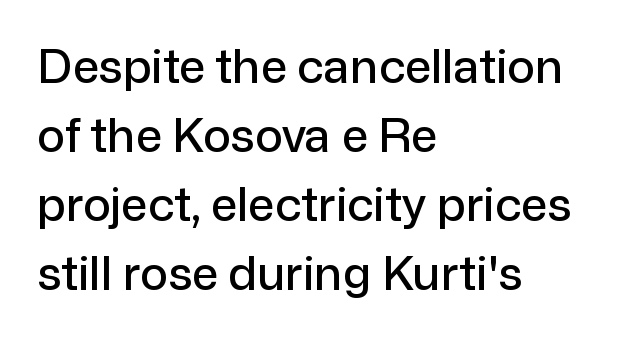
{"serif": "no", "italic": "no", "width": "normal", "stroke_contrast": "low", "x_height": "medium", "monospaced": "no", "underline": "no", "align": "left", "line_spacing": "normal", "line_spacing_ratio": 1.47, "letter_spacing": "normal", "letter_spacing_em": 0.0, "glyph_px": 47}
